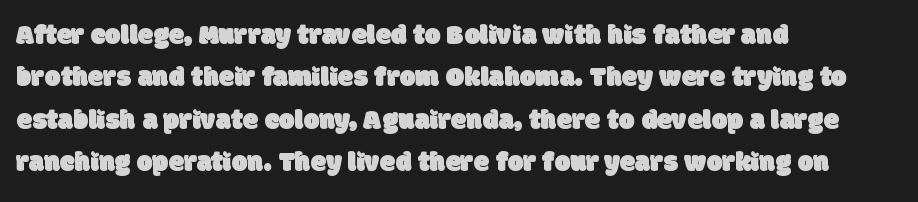
The image shows 28 px sans-serif type; set left-aligned, normal line spacing (1.51x), normal letter spacing, not underlined; low stroke contrast and a large x-height.
